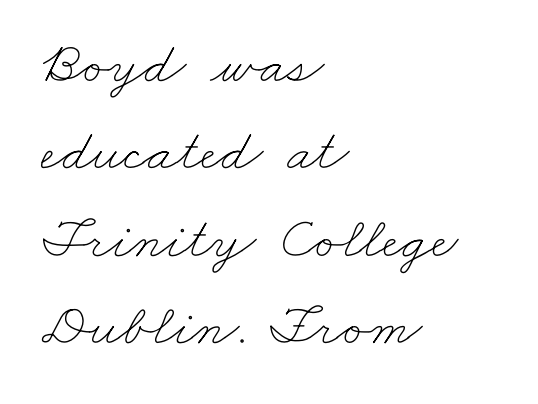
The image shows 59 px thin, wide type; set left-aligned, normal line spacing (1.48x), normal letter spacing, not underlined; low stroke contrast and a small x-height.
